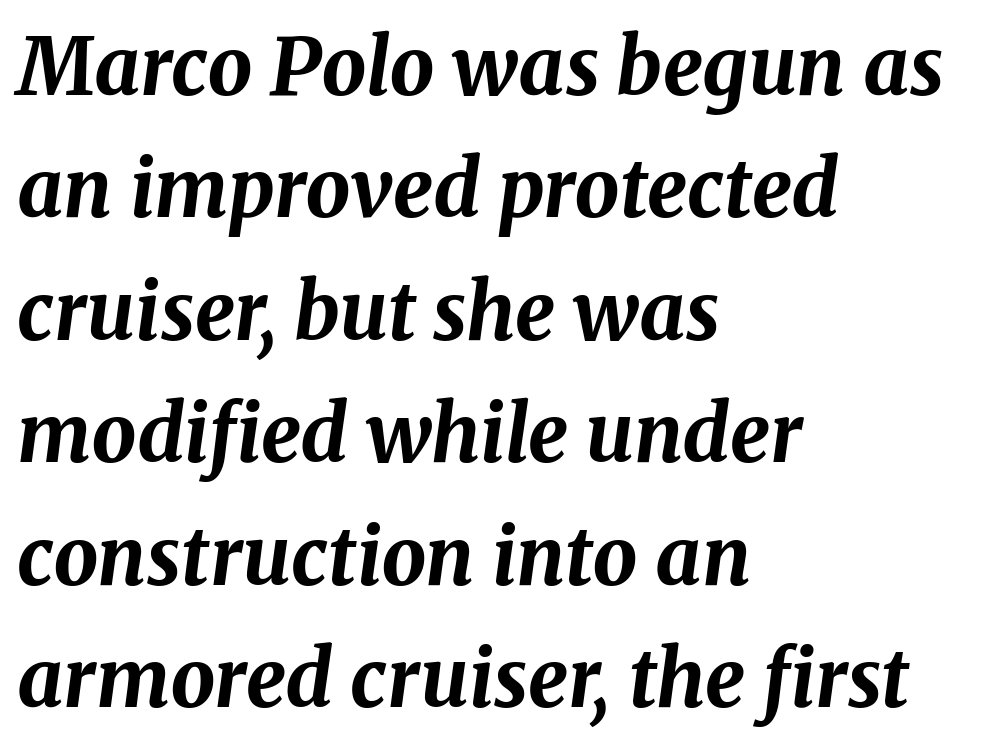
The image shows 79 px bold type, italic (leaning right); set left-aligned, normal line spacing (1.55x), normal letter spacing, not underlined; medium stroke contrast and a medium x-height.
